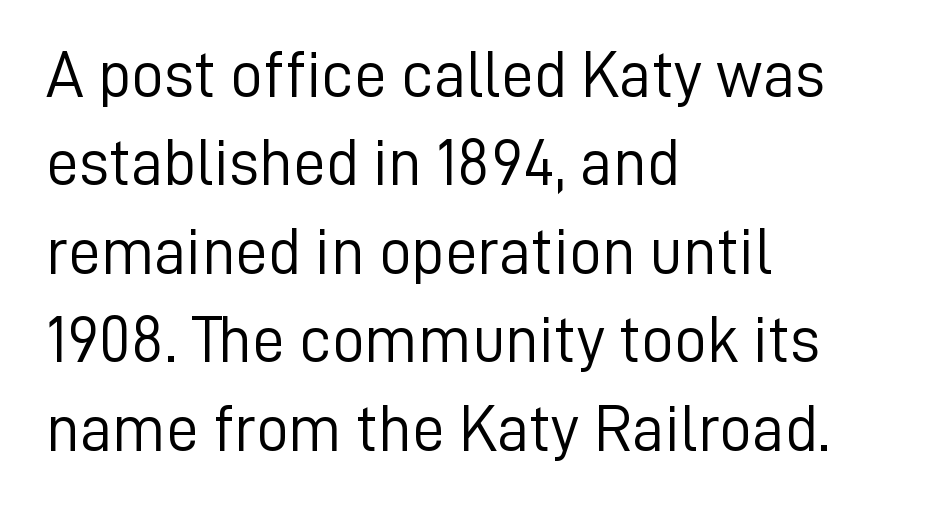
How would I describe the line gaps? Plain and ordinary. A typesetter would call this proportional, since set widths differ per character. Anything drawn beneath the words? Only blank space. There is no visible air inserted between adjacent glyphs. A typesetter would label this face a sans.
